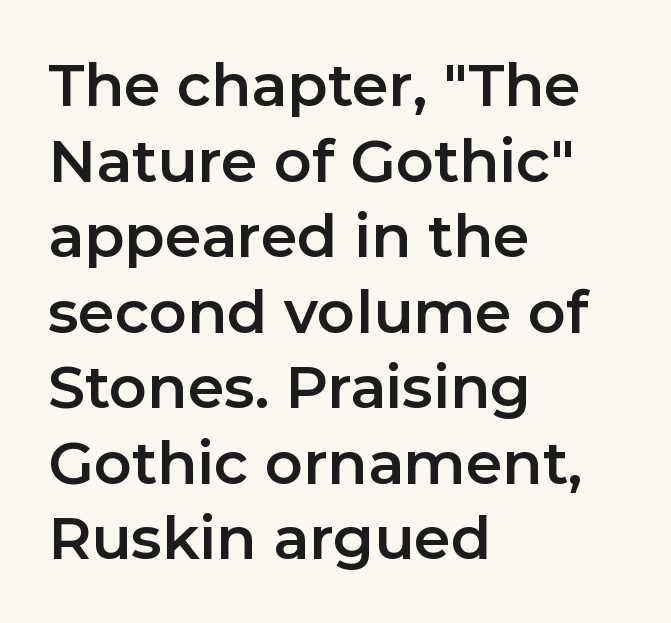
Each letter keeps its own natural width here, so spacing adapts to shape. Vertically, the passage feels balanced, rows spaced as you'd expect. Ordinary non-slanted type is in use. Rule under the text: the space is simply empty. The ragged edge is on the right, which tells us the setting is flush left. There is no visible air inserted between adjacent glyphs.
